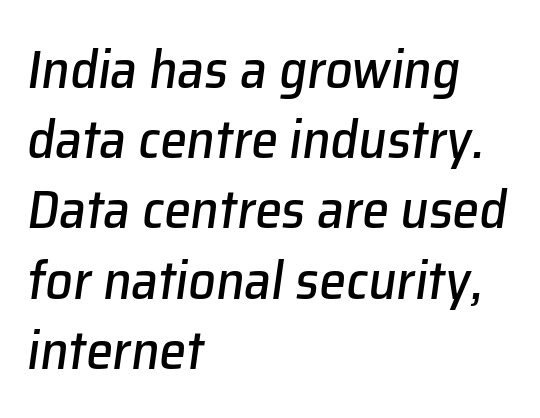
The image shows 54 px text type, italic (leaning right); set left-aligned, normal line spacing (1.3x), normal letter spacing, not underlined; low stroke contrast and a medium x-height.
